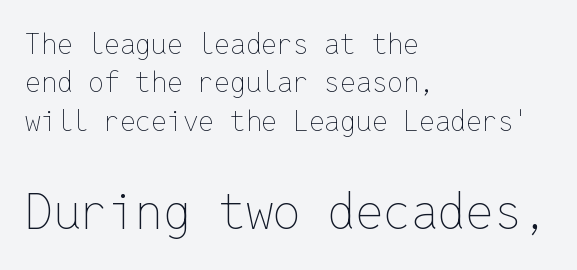
The image shows 49 px thin type, upright, monospaced; set left-aligned, normal line spacing (1.37x), normal letter spacing, not underlined; the second (bottom) block is 1.75x larger; low stroke contrast and a medium x-height.
